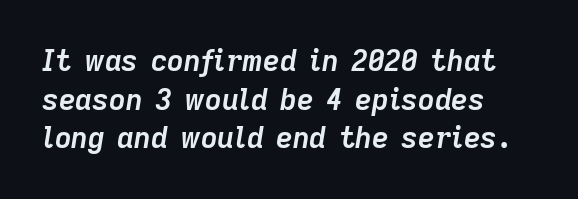
The image shows 29 px semibold type, italic (leaning right); set left-aligned, normal line spacing (1.33x), normal letter spacing, not underlined; low stroke contrast and a medium x-height.
